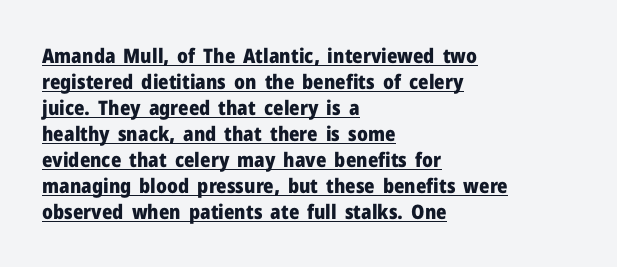
Q: Is the text bold? A: Yes.
Q: Is the text italic (slanted)? A: No, it is upright.
Q: Is the text underlined? A: Yes.
Q: How is the paragraph aligned? A: Left-aligned.
Q: Is the spacing between letters normal or unusually wide? A: Normal.
Q: Is the spacing between lines tight, normal or loose? A: Normal.
